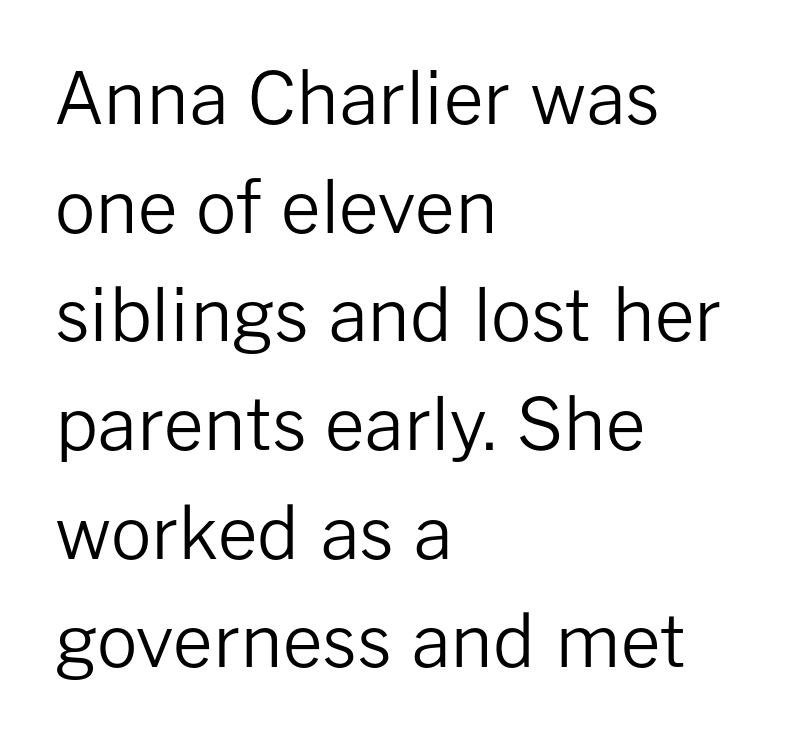
The image shows 71 px regular-weight sans-serif type, upright; set left-aligned, normal line spacing (1.53x), normal letter spacing, not underlined; low stroke contrast and a medium x-height.
